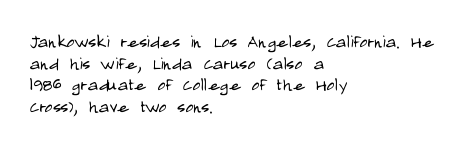
Q: Is the text bold? A: No.
Q: Is the text italic (slanted)? A: No, it is upright.
Q: Is the text underlined? A: No.
Q: How is the paragraph aligned? A: Left-aligned.
Q: Is the spacing between letters normal or unusually wide? A: Normal.
Q: Is the spacing between lines tight, normal or loose? A: Tight.
